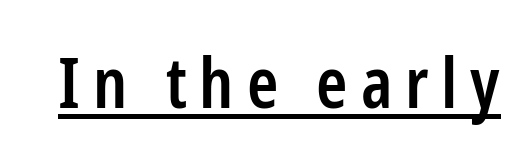
Looks like someone drew a line under every word here. To sum up the face: it is a sans, with no serifs. Vertical strokes here are truly vertical. Looks like regular typesetting: each glyph gets only the width it needs.
